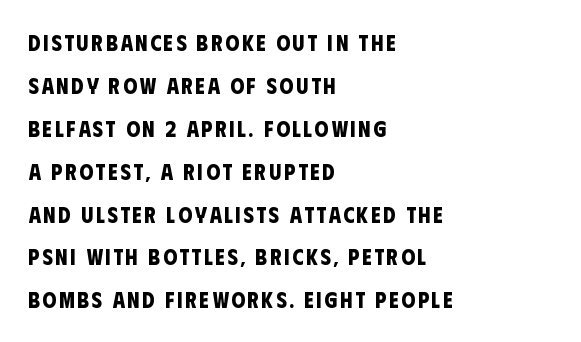
What's the leading like? Stretched, with rows far apart. Stroke thickness is high; the sample reads as a true bold. Descenders are the only things crossing below the line. The typesetter chose a ragged-right arrangement here.
